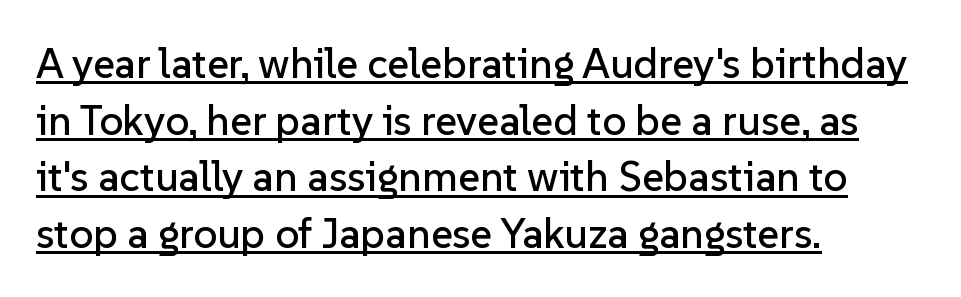
Vertical strokes here are truly vertical. The lettering is marked with a stroke running underneath it. This is sans-serif lettering, the kind often seen on screens and signage. A typesetter would call this proportional, since set widths differ per character.
